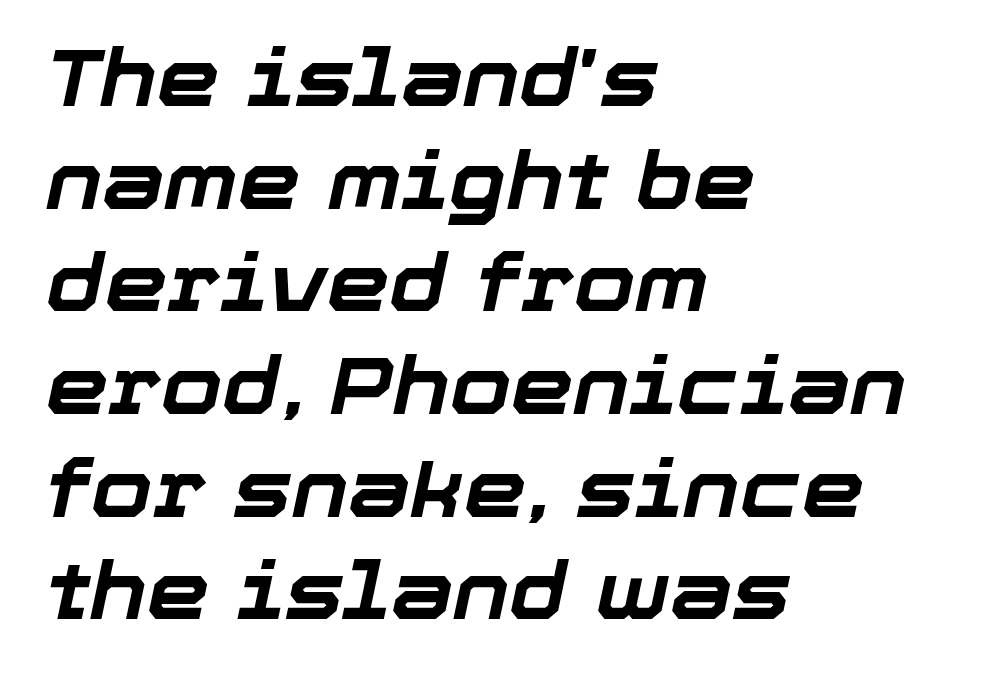
The lines in this sample share a left origin and differ only in where they stop. These lines are rendered in a variable-pitch font. The typesetting leans heavy: a genuine bold. The letters sit at their default tracking, neither squeezed nor spread.
